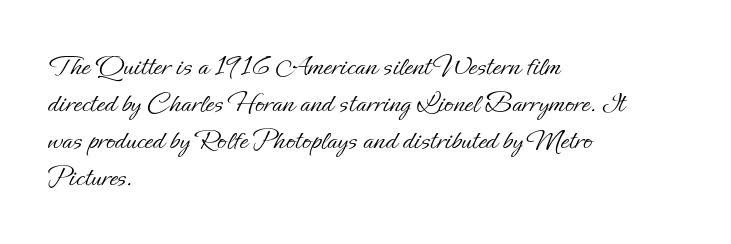
The image shows 30 px light type; set left-aligned, line spacing 1.23x, normal letter spacing, not underlined; low stroke contrast and a small x-height.
